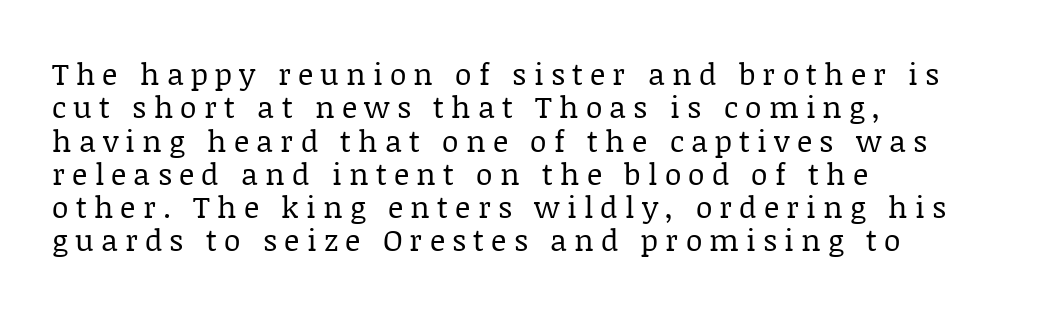
Q: Is the text bold? A: No.
Q: Is the text italic (slanted)? A: No, it is upright.
Q: Is the typeface a serif or a sans-serif typeface? A: Serif.
Q: Is the text underlined? A: No.
Q: How is the paragraph aligned? A: Left-aligned.
Q: Is the spacing between letters normal or unusually wide? A: Unusually wide.
Q: Is the spacing between lines tight, normal or loose? A: Tight.
Q: Width (condensed, normal, or wide)? A: Normal.
Q: Stroke contrast? A: Low.
Q: x-height? A: Large.
Q: Monospaced? A: No.
